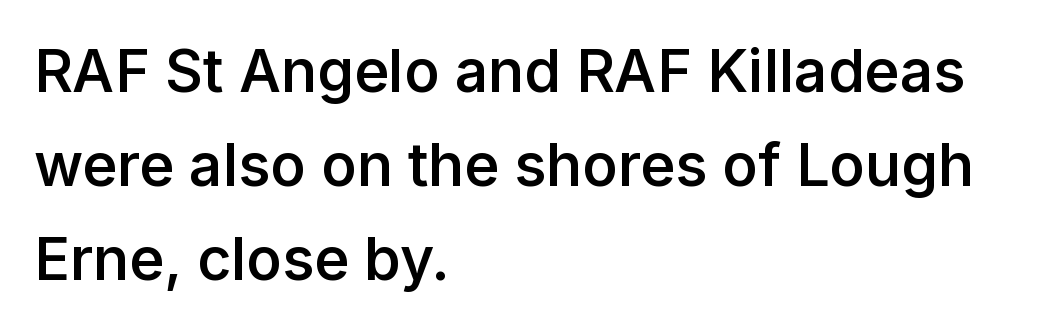
{"serif": "no", "italic": "no", "bold": "semi", "weight": "semibold", "width": "normal", "stroke_contrast": "low", "x_height": "medium", "monospaced": "no", "underline": "no", "align": "left", "line_spacing": "normal", "line_spacing_ratio": 1.59, "letter_spacing": "normal", "letter_spacing_em": 0.0, "glyph_px": 59}
